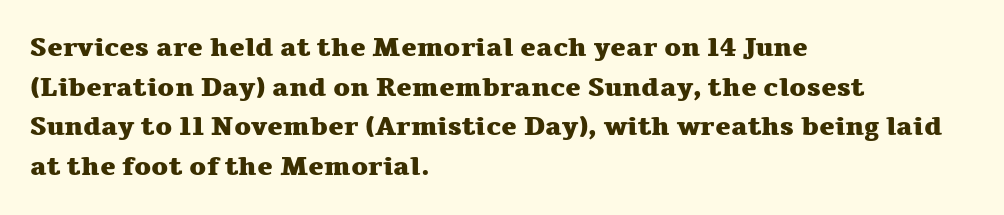
Line spacing here is normal. Words float on clear page, feet unadorned. Each glyph is drawn with heavy, bold strokes. There is no visible air inserted between adjacent glyphs. These lines are set flush left with a ragged right edge. This is roman type, the default non-slanted kind.
